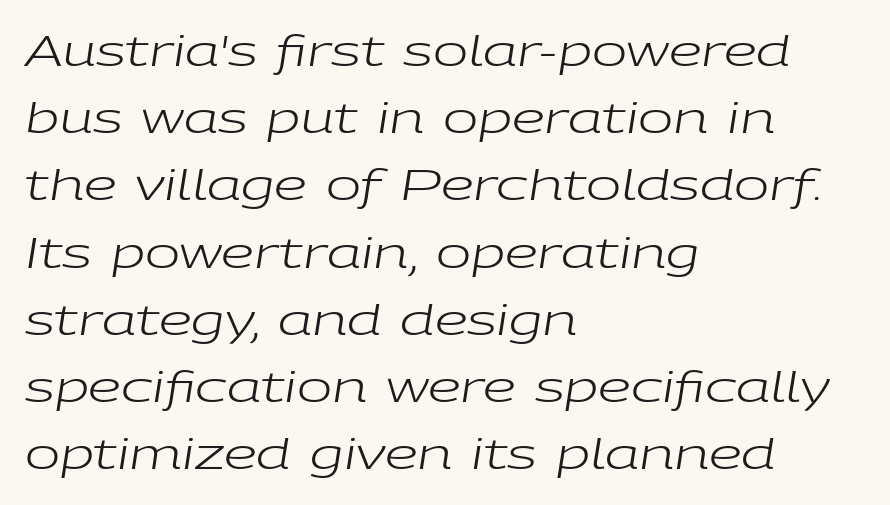
The image shows 42 px regular-weight, wide type, italic (leaning right); set left-aligned, normal line spacing (1.6x), normal letter spacing, not underlined; low stroke contrast and a medium x-height.
